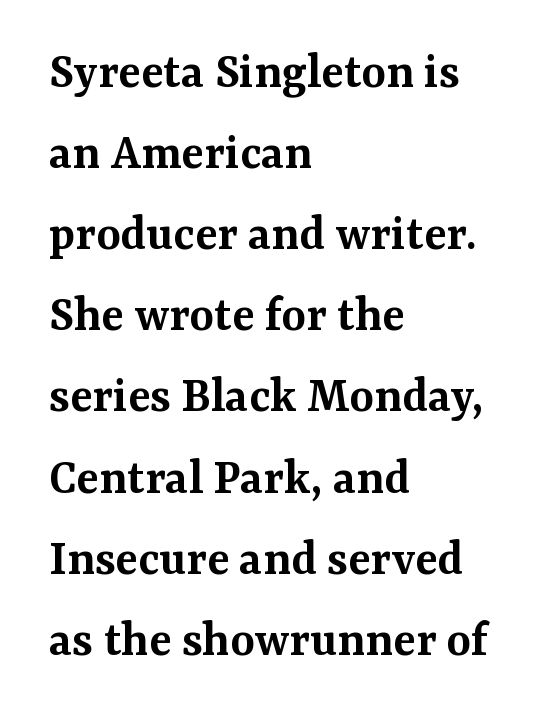
{"serif": "yes", "italic": "no", "bold": "semi", "weight": "semibold", "width": "normal", "stroke_contrast": "medium", "x_height": "medium", "monospaced": "no", "underline": "no", "align": "left", "line_spacing": "normal", "line_spacing_ratio": 1.56, "letter_spacing": "normal", "letter_spacing_em": 0.0, "glyph_px": 52}
